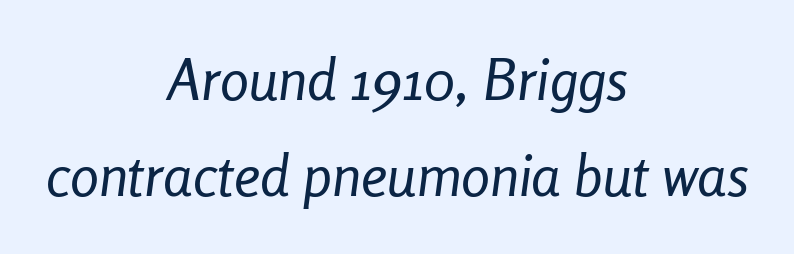
{"italic": "yes", "lean": "right", "slant_degrees": 8, "bold": "no", "weight": "regular", "width": "condensed", "stroke_contrast": "low", "x_height": "medium", "monospaced": "no", "underline": "no", "align": "center", "line_spacing": "normal", "line_spacing_ratio": 1.66, "letter_spacing": "normal", "letter_spacing_em": 0.0, "glyph_px": 58}
